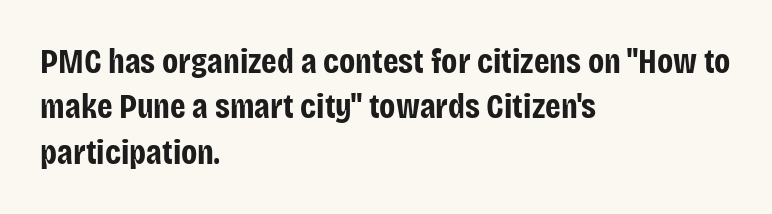
The image shows 35 px bold, condensed sans-serif type, upright; set left-aligned, normal line spacing (1.3x), normal letter spacing, not underlined; low stroke contrast and a large x-height.
